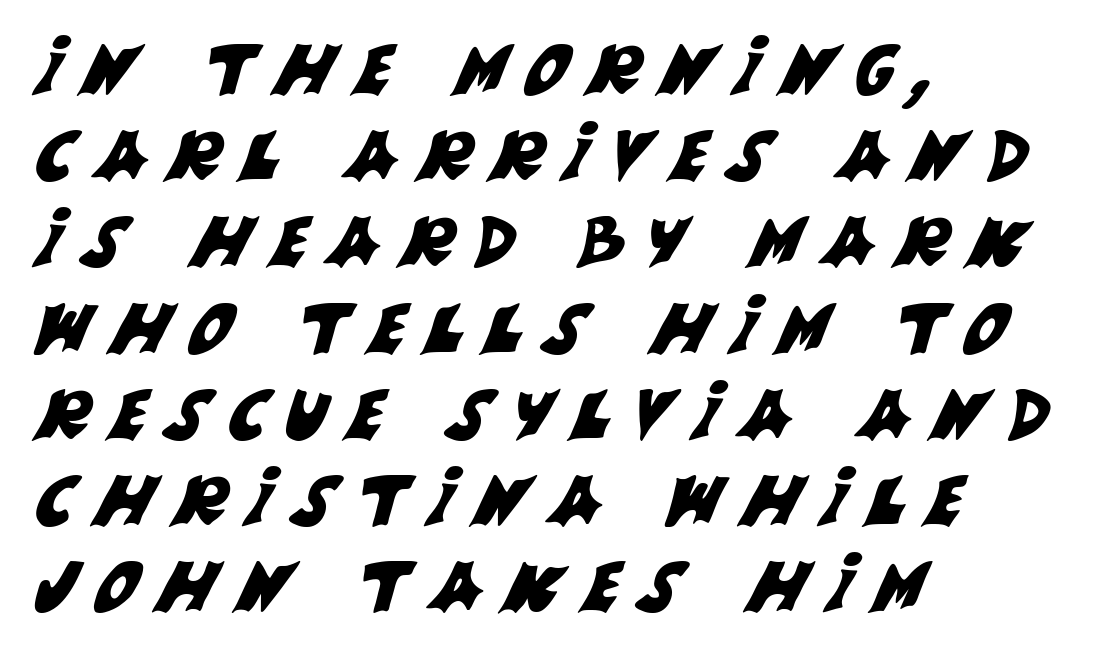
Q: Is the typeface a serif or a sans-serif typeface? A: Sans-serif.
Q: Is the text underlined? A: No.
Q: How is the paragraph aligned? A: Left-aligned.
Q: Is the spacing between letters normal or unusually wide? A: Unusually wide.
Q: Is the spacing between lines tight, normal or loose? A: Normal.
Q: Width (condensed, normal, or wide)? A: Normal.
Q: Stroke contrast? A: Medium.
Q: x-height? A: Large.
Q: Monospaced? A: No.
